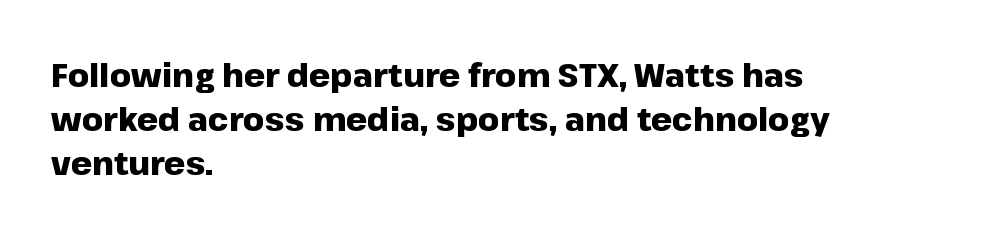
Q: Is the text bold? A: Yes.
Q: Is the text italic (slanted)? A: No, it is upright.
Q: Is the typeface a serif or a sans-serif typeface? A: Sans-serif.
Q: Is the text underlined? A: No.
Q: How is the paragraph aligned? A: Left-aligned.
Q: Is the spacing between letters normal or unusually wide? A: Normal.
Q: Is the spacing between lines tight, normal or loose? A: Normal.
Q: Width (condensed, normal, or wide)? A: Normal.
Q: Stroke contrast? A: Low.
Q: x-height? A: Medium.
Q: Monospaced? A: No.
